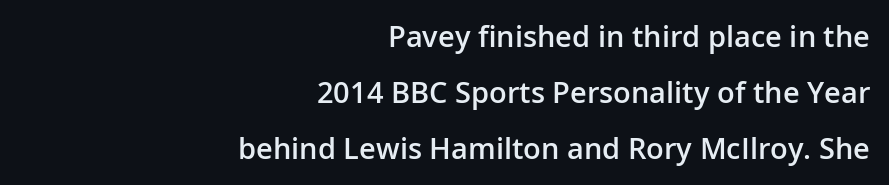
Summary of vertical rhythm: relaxed, with wide interline spacing. Spacing verdict: proportional, widths tailored to each character. Short and long lines alike share a common ending point at right. Characters follow at the spacing the type designer built in. A sans-serif font was chosen for this passage.
